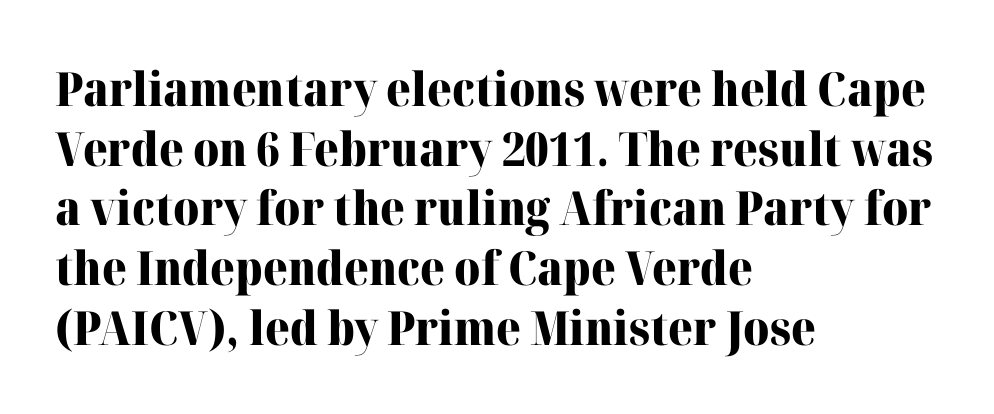
Do the characters align in a grid? No, the font is proportional. The typeface chosen for these lines features serifs. The passage is arranged the way most books set body copy — flush left. Heavy, bold letterforms. Honestly, the row spacing looks completely unremarkable.
